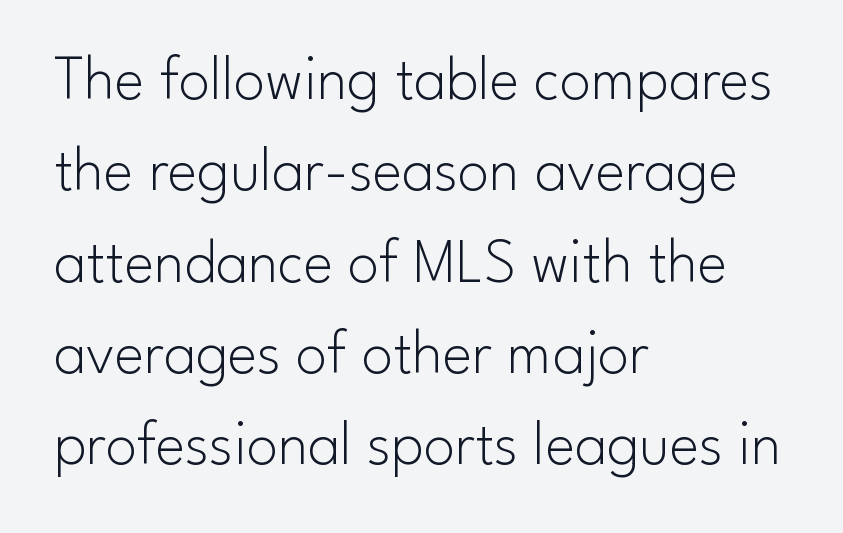
Q: Is the text bold? A: No.
Q: Is the text italic (slanted)? A: No, it is upright.
Q: Is the typeface a serif or a sans-serif typeface? A: Sans-serif.
Q: Is the text underlined? A: No.
Q: How is the paragraph aligned? A: Left-aligned.
Q: Is the spacing between letters normal or unusually wide? A: Normal.
Q: Is the spacing between lines tight, normal or loose? A: Normal.
Q: Width (condensed, normal, or wide)? A: Normal.
Q: Stroke contrast? A: Low.
Q: x-height? A: Small.
Q: Monospaced? A: No.
